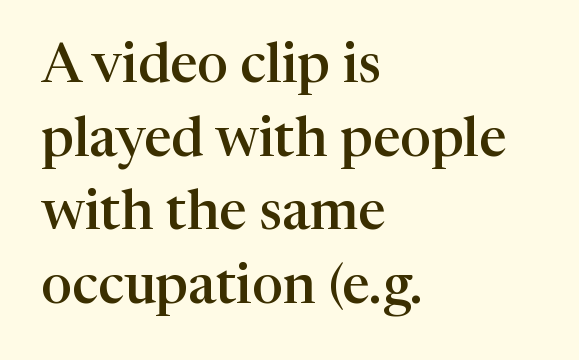
{"serif": "yes", "italic": "no", "bold": "semi", "weight": "semibold", "width": "normal", "stroke_contrast": "high", "x_height": "medium", "monospaced": "no", "underline": "no", "align": "left", "line_spacing": "normal", "line_spacing_ratio": 1.34, "letter_spacing": "normal", "letter_spacing_em": 0.0, "glyph_px": 55}
